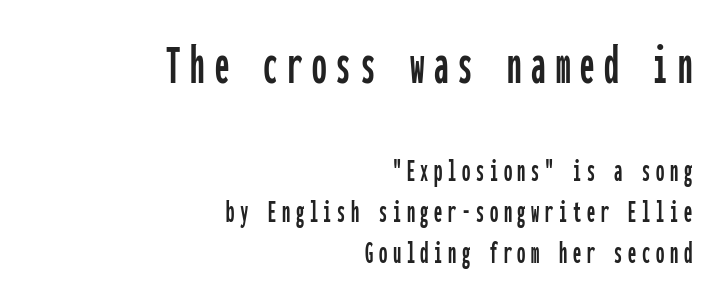
Q: Is the text italic (slanted)? A: No, it is upright.
Q: Is the typeface a serif or a sans-serif typeface? A: Sans-serif.
Q: Is the text underlined? A: No.
Q: How is the paragraph aligned? A: Right-aligned.
Q: Is the spacing between lines tight, normal or loose? A: Normal.
Q: Which block of text is set in a larger size, the first (top) or the second (bottom)? A: The first (top) one.
Q: Width (condensed, normal, or wide)? A: Condensed.
Q: Stroke contrast? A: Low.
Q: x-height? A: Medium.
Q: Monospaced? A: Yes.
